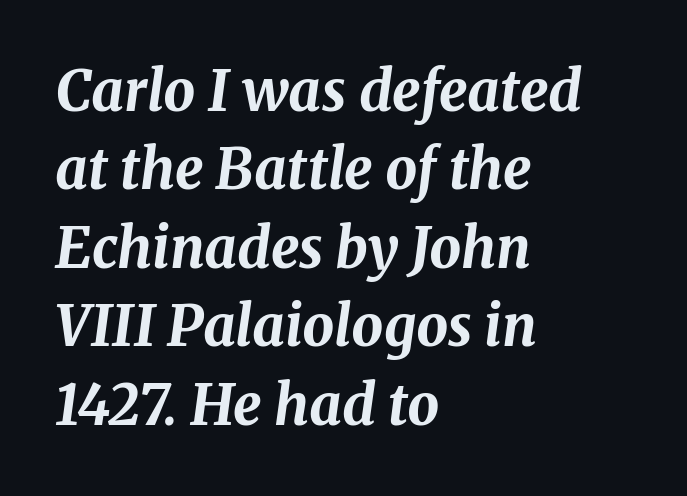
Q: Is the text bold? A: Yes.
Q: Is the text italic (slanted)? A: Yes, it leans right by about 8 degrees.
Q: Is the text underlined? A: No.
Q: How is the paragraph aligned? A: Left-aligned.
Q: Is the spacing between letters normal or unusually wide? A: Normal.
Q: Is the spacing between lines tight, normal or loose? A: Normal.
Q: Width (condensed, normal, or wide)? A: Normal.
Q: Stroke contrast? A: Medium.
Q: x-height? A: Medium.
Q: Monospaced? A: No.
